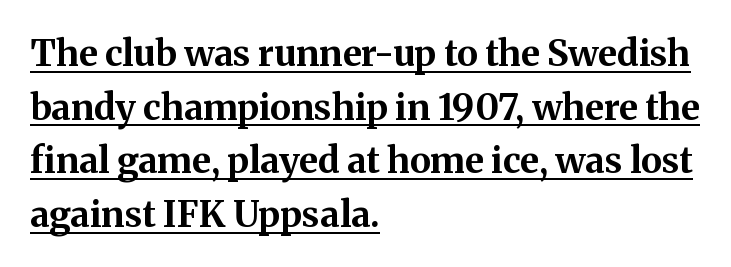
Horizontal alignment here is leftward, the default for most running prose. Observe the ordinary spacing: letters are neighbours, not strangers. What kind of face is this? One with serifs. Character widths vary here, with narrow letters taking less room than wide ones.
